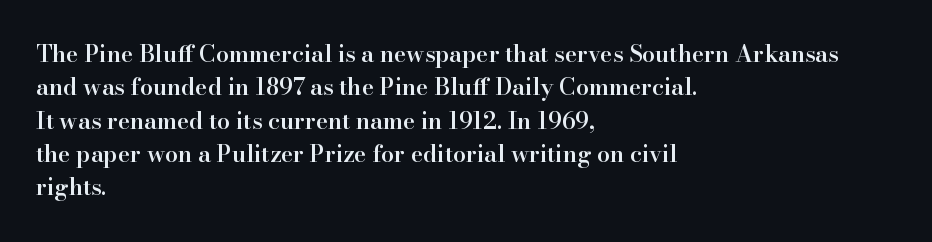
The image shows 23 px text type, upright; set left-aligned, normal line spacing (1.45x), normal letter spacing, not underlined.
